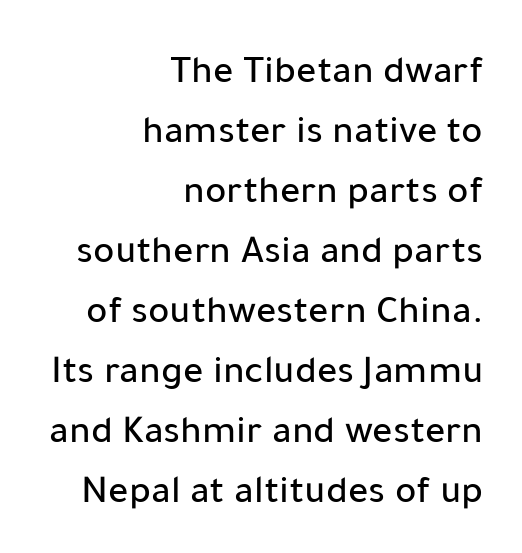
{"serif": "no", "italic": "no", "width": "normal", "stroke_contrast": "low", "x_height": "medium", "monospaced": "no", "underline": "no", "align": "right", "line_spacing": "normal", "line_spacing_ratio": 1.5, "letter_spacing": "normal", "letter_spacing_em": 0.0, "glyph_px": 40}
